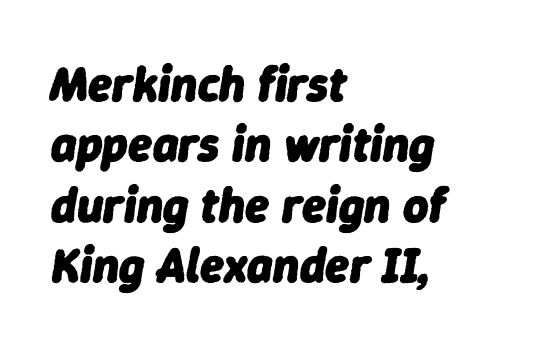
The image shows 49 px heavy type, italic (leaning right); set left-aligned, line spacing 1.23x, normal letter spacing, not underlined; low stroke contrast and a medium x-height.
